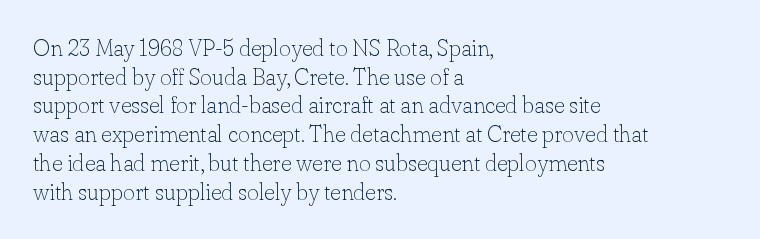
The image shows 23 px text type, upright; set left-aligned, normal line spacing (1.25x), normal letter spacing, not underlined.
